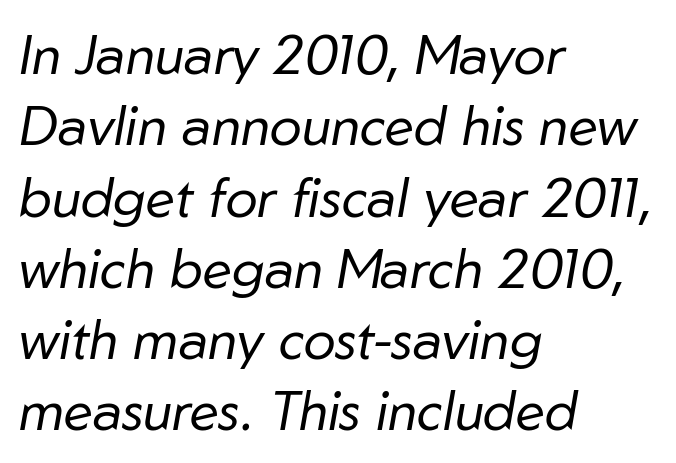
{"italic": "yes", "lean": "right", "slant_degrees": 10, "bold": "no", "weight": "regular", "width": "normal", "stroke_contrast": "low", "x_height": "medium", "monospaced": "no", "underline": "no", "align": "left", "line_spacing": "normal", "line_spacing_ratio": 1.32, "letter_spacing": "normal", "letter_spacing_em": 0.0, "glyph_px": 54}
